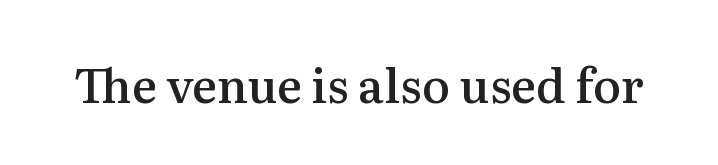
These words are printed semibold, heavier than regular yet not bold. Typographically, this falls in the serif category. Default kerning and tracking; the words read as compact shapes. Each row of text sits above clean, open space. Here the designer chose a conventional face with non-uniform glyph widths.
